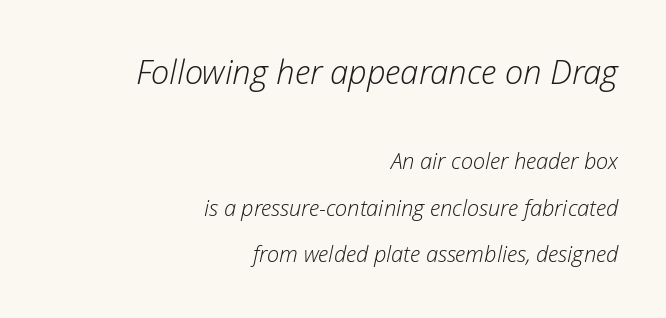
Q: Is the text bold? A: No.
Q: Is the text italic (slanted)? A: Yes, it leans right by about 12 degrees.
Q: Is the text underlined? A: No.
Q: How is the paragraph aligned? A: Right-aligned.
Q: Is the spacing between letters normal or unusually wide? A: Normal.
Q: Is the spacing between lines tight, normal or loose? A: Loose.
Q: Which block of text is set in a larger size, the first (top) or the second (bottom)? A: The first (top) one.
Q: Width (condensed, normal, or wide)? A: Normal.
Q: Stroke contrast? A: Low.
Q: x-height? A: Medium.
Q: Monospaced? A: No.
